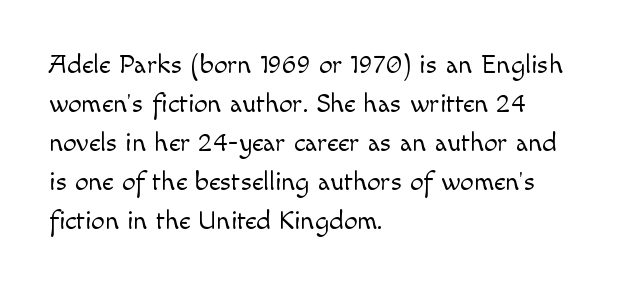
Q: Is the text bold? A: No.
Q: Is the text italic (slanted)? A: No, it is upright.
Q: Is the text underlined? A: No.
Q: How is the paragraph aligned? A: Left-aligned.
Q: Is the spacing between letters normal or unusually wide? A: Normal.
Q: Is the spacing between lines tight, normal or loose? A: Normal.
